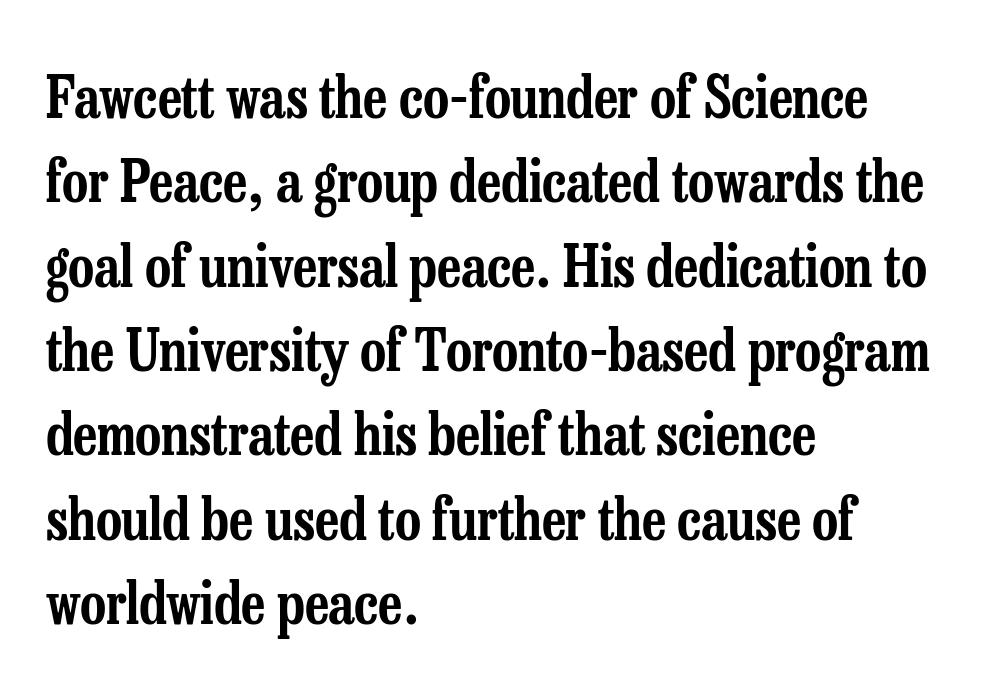
Q: Is the text italic (slanted)? A: No, it is upright.
Q: Is the typeface a serif or a sans-serif typeface? A: Serif.
Q: Is the text underlined? A: No.
Q: How is the paragraph aligned? A: Left-aligned.
Q: Is the spacing between letters normal or unusually wide? A: Normal.
Q: Is the spacing between lines tight, normal or loose? A: Normal.
Q: Width (condensed, normal, or wide)? A: Condensed.
Q: Stroke contrast? A: Low.
Q: x-height? A: Medium.
Q: Monospaced? A: No.
